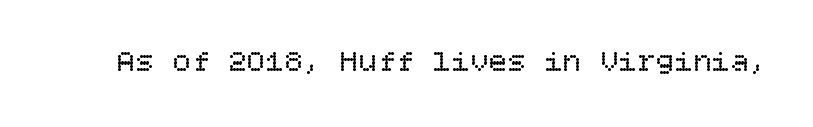
{"italic": "no", "bold": "no", "weight": "regular", "width": "normal", "stroke_contrast": "low", "x_height": "large", "underline": "no", "letter_spacing": "normal", "letter_spacing_em": 0.0, "glyph_px": 31}
